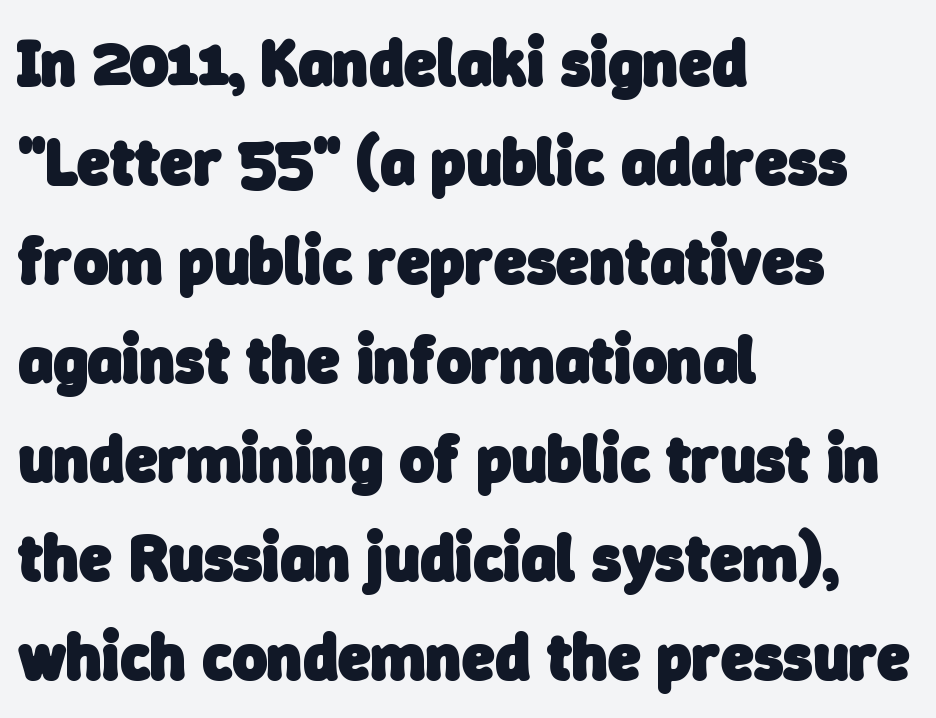
{"serif": "no", "bold": "yes", "weight": "heavy", "width": "normal", "stroke_contrast": "low", "x_height": "medium", "monospaced": "no", "underline": "no", "align": "left", "line_spacing": "normal", "line_spacing_ratio": 1.5, "letter_spacing": "normal", "letter_spacing_em": 0.0, "glyph_px": 66}
